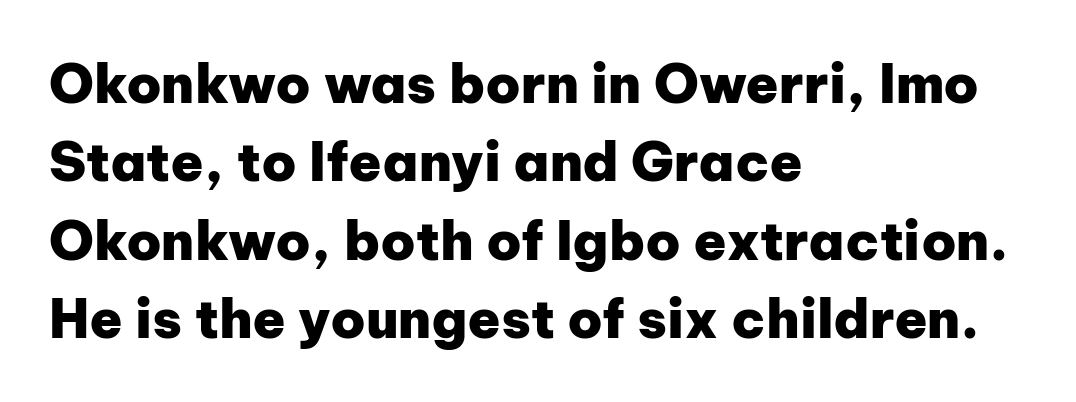
Vertically, the passage feels balanced, rows spaced as you'd expect. The compositor pushed each line to the left boundary. Words float on clear page, feet unadorned. Nobody touched the tracking dial on this one. Is there any slant? The stems are plumb. Bold? Absolutely — the strokes are thick and heavy.
